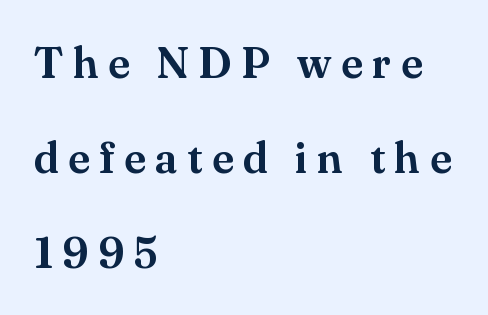
{"serif": "yes", "italic": "no", "width": "normal", "stroke_contrast": "medium", "x_height": "small", "monospaced": "no", "underline": "no", "align": "left", "line_spacing": "loose", "line_spacing_ratio": 2.16, "letter_spacing": "wide", "letter_spacing_em": 0.21, "glyph_px": 44}
